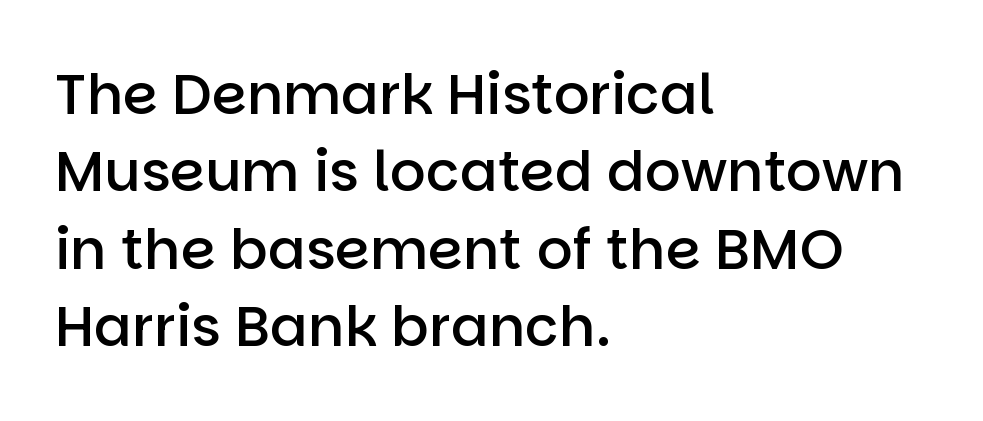
The image shows 56 px semibold sans-serif type, upright; set left-aligned, normal line spacing (1.38x), normal letter spacing, not underlined; low stroke contrast and a large x-height.
